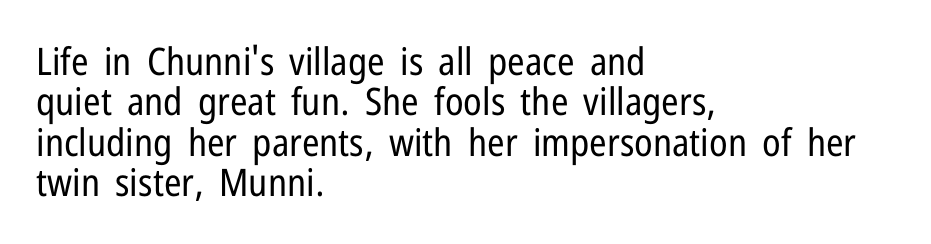
No extra ink here — the face is not bold. The lettering stays uniformly vertical, giving the passage a roman look. In terms of leading, this rendering errs on the cramped side. A typesetter would label this face a sans. Looks like regular typesetting: each glyph gets only the width it needs.
